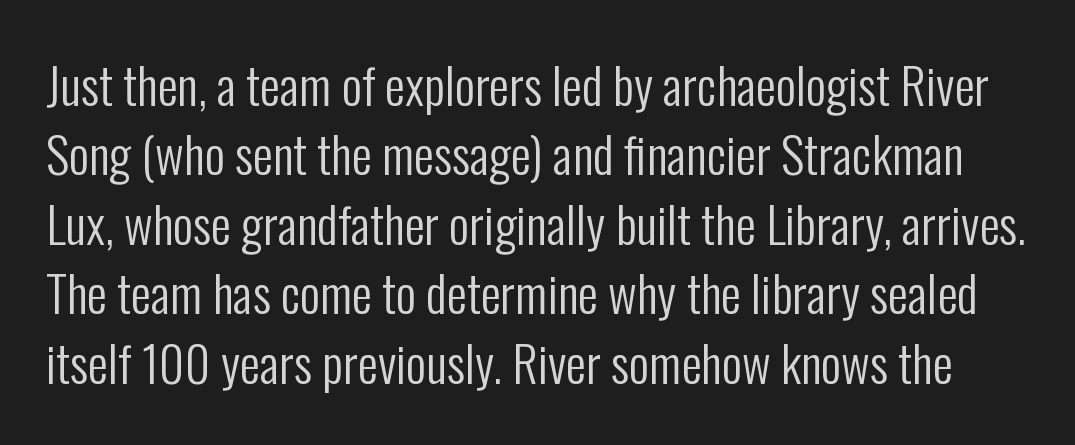
Q: Is the text bold? A: No.
Q: Is the text italic (slanted)? A: No, it is upright.
Q: Is the typeface a serif or a sans-serif typeface? A: Sans-serif.
Q: Is the text underlined? A: No.
Q: Is the spacing between letters normal or unusually wide? A: Normal.
Q: Is the spacing between lines tight, normal or loose? A: Normal.
Q: Width (condensed, normal, or wide)? A: Condensed.
Q: Stroke contrast? A: Low.
Q: x-height? A: Medium.
Q: Monospaced? A: No.
